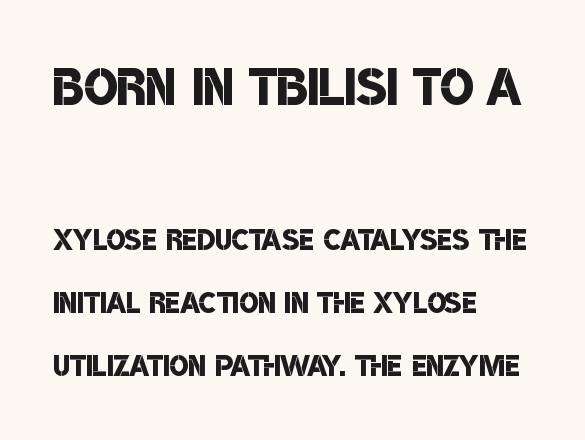
{"serif": "no", "bold": "semi", "weight": "semibold", "width": "condensed", "stroke_contrast": "low", "x_height": "large", "monospaced": "no", "underline": "no", "align": "left", "line_spacing": "normal", "line_spacing_ratio": 1.58, "letter_spacing": "normal", "letter_spacing_em": 0.0, "larger_block": "first", "size_ratio": 1.75, "glyph_px": 70}
